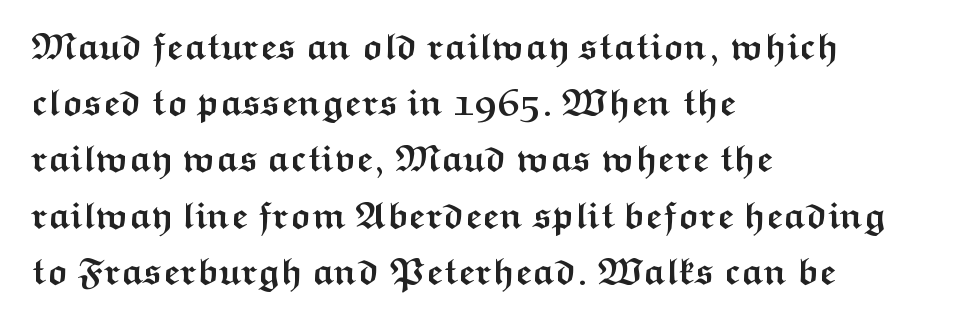
The gaps between neighbouring characters are ordinary and unremarkable. Strong, thick strokes mark this as bold type. Is there any slant? The stems are plumb. Interline gaps are of average width in this sample. The designer went with a sans here, leaving each stem footless. The passage shown is not underscored anywhere.
